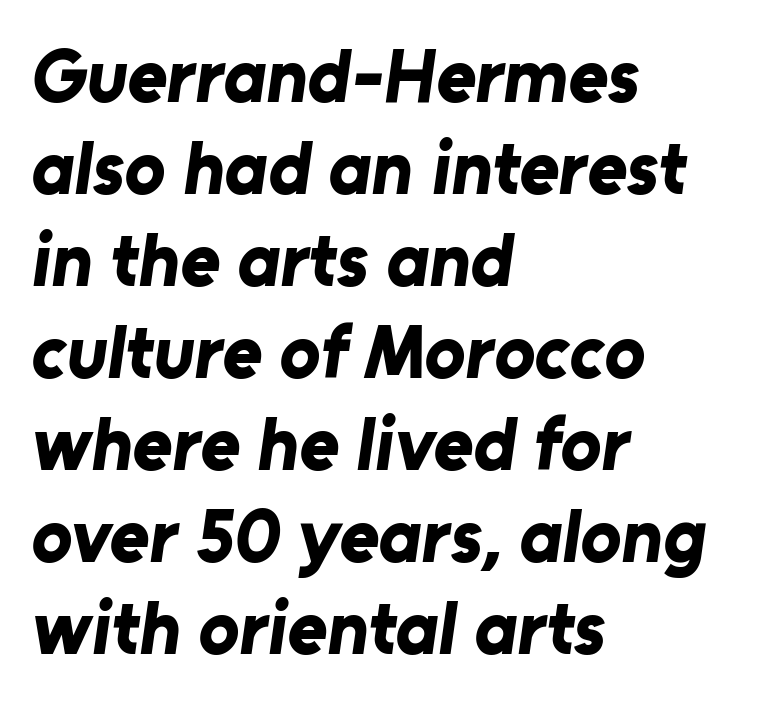
Q: Is the text bold? A: Yes.
Q: Is the typeface a serif or a sans-serif typeface? A: Sans-serif.
Q: Is the text underlined? A: No.
Q: How is the paragraph aligned? A: Left-aligned.
Q: Is the spacing between letters normal or unusually wide? A: Normal.
Q: Width (condensed, normal, or wide)? A: Normal.
Q: Stroke contrast? A: Low.
Q: x-height? A: Medium.
Q: Monospaced? A: No.
